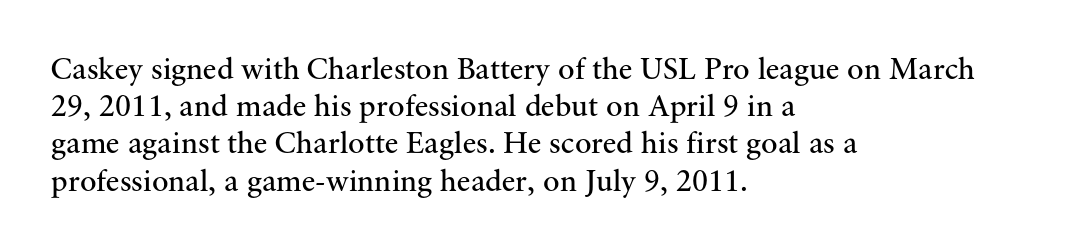
The image shows 31 px regular-weight serif type, upright; set left-aligned, line spacing 1.2x, normal letter spacing, not underlined; medium stroke contrast and a small x-height.
